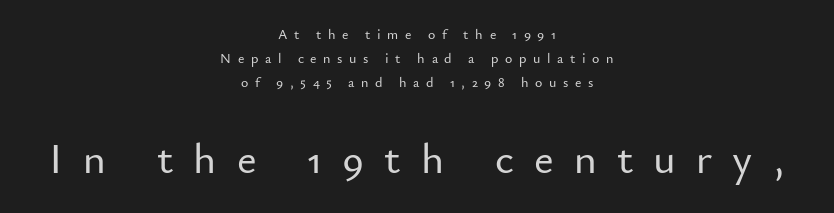
Q: Is the text italic (slanted)? A: No, it is upright.
Q: Is the typeface a serif or a sans-serif typeface? A: Sans-serif.
Q: Is the text underlined? A: No.
Q: How is the paragraph aligned? A: Centered.
Q: Is the spacing between letters normal or unusually wide? A: Unusually wide.
Q: Which block of text is set in a larger size, the first (top) or the second (bottom)? A: The second (bottom) one.
Q: Width (condensed, normal, or wide)? A: Normal.
Q: Stroke contrast? A: Low.
Q: x-height? A: Small.
Q: Monospaced? A: No.
